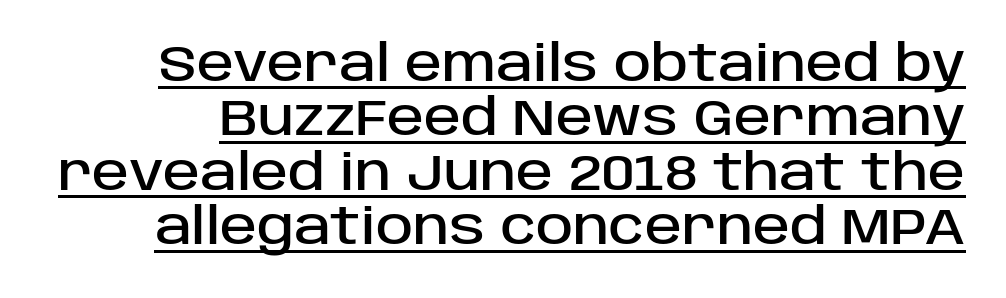
{"serif": "no", "italic": "no", "width": "normal", "stroke_contrast": "low", "x_height": "large", "monospaced": "no", "underline": "yes", "line_spacing": "tight", "line_spacing_ratio": 1.09, "letter_spacing": "normal", "letter_spacing_em": 0.0, "glyph_px": 50}
